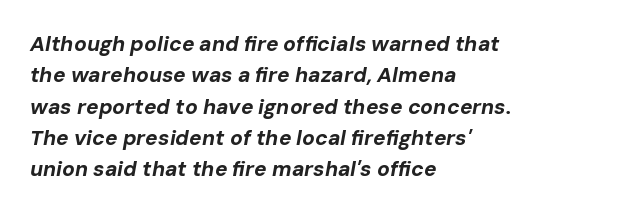
Q: Is the text bold? A: Yes.
Q: Is the text italic (slanted)? A: Yes, it leans right by about 10 degrees.
Q: Is the text underlined? A: No.
Q: How is the paragraph aligned? A: Left-aligned.
Q: Is the spacing between letters normal or unusually wide? A: Normal.
Q: Is the spacing between lines tight, normal or loose? A: Normal.
